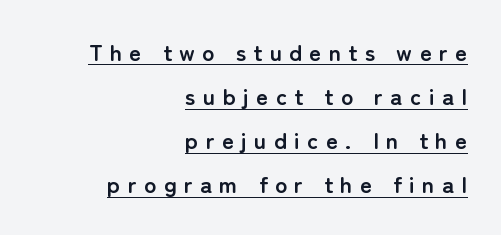
{"italic": "no", "bold": "yes", "underline": "yes", "align": "right", "line_spacing": "loose", "line_spacing_ratio": 1.92, "letter_spacing": "wide", "letter_spacing_em": 0.32, "glyph_px": 23}
